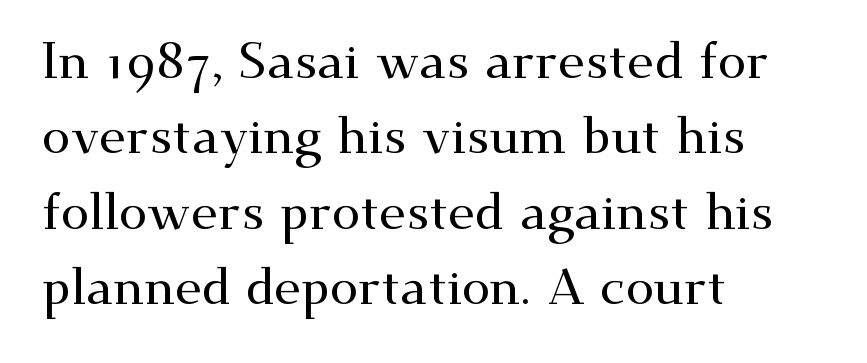
Default kerning and tracking; the words read as compact shapes. The characters display serif detailing at their extremities. The axis of the letterforms is exactly vertical. Regarding leading, the lines here are spaced in the standard way. Descenders hang freely into open space.
